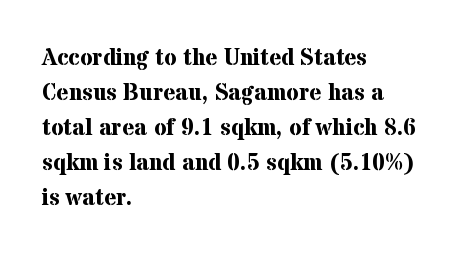
{"italic": "no", "bold": "yes", "underline": "no", "align": "left", "line_spacing": "normal", "line_spacing_ratio": 1.52, "letter_spacing": "normal", "letter_spacing_em": 0.0, "glyph_px": 23}
